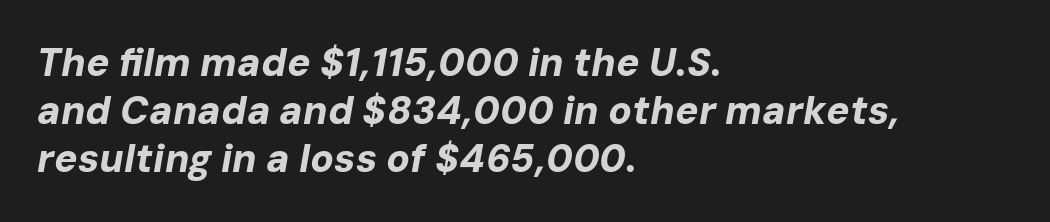
Q: Is the text bold? A: Yes.
Q: Is the text italic (slanted)? A: Yes, it leans right by about 10 degrees.
Q: Is the text underlined? A: No.
Q: How is the paragraph aligned? A: Left-aligned.
Q: Is the spacing between letters normal or unusually wide? A: Normal.
Q: Width (condensed, normal, or wide)? A: Normal.
Q: Stroke contrast? A: Low.
Q: x-height? A: Medium.
Q: Monospaced? A: No.
